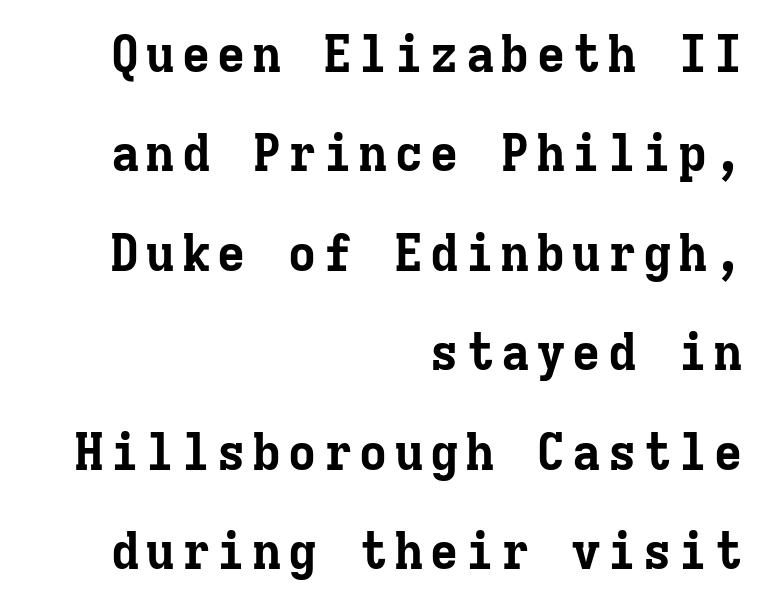
The image shows 50 px bold serif type, upright, monospaced; set right-aligned, loose line spacing (1.99x), not underlined; low stroke contrast and a medium x-height.
